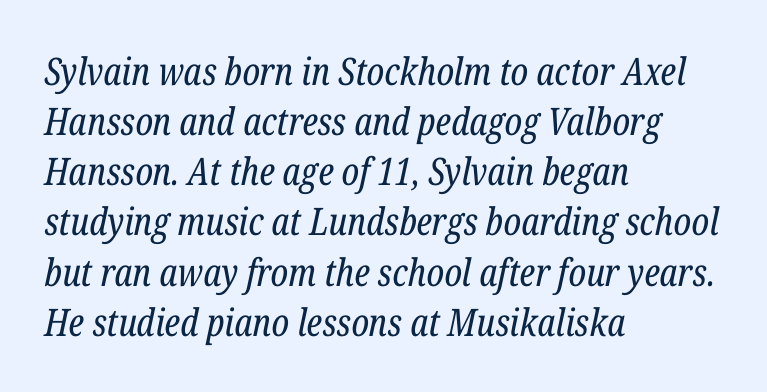
Q: Is the text bold? A: No.
Q: Is the text italic (slanted)? A: Yes, it leans right by about 12 degrees.
Q: Is the typeface a serif or a sans-serif typeface? A: Serif.
Q: Is the text underlined? A: No.
Q: How is the paragraph aligned? A: Left-aligned.
Q: Is the spacing between letters normal or unusually wide? A: Normal.
Q: Is the spacing between lines tight, normal or loose? A: Normal.
Q: Width (condensed, normal, or wide)? A: Condensed.
Q: Stroke contrast? A: Low.
Q: x-height? A: Medium.
Q: Monospaced? A: No.
